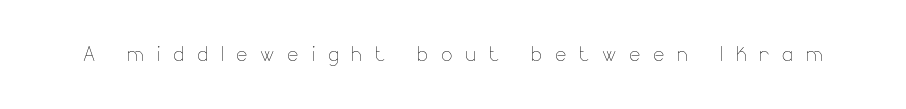
Q: Is the text bold? A: No.
Q: Is the text italic (slanted)? A: No, it is upright.
Q: Is the text underlined? A: No.
Q: Is the spacing between letters normal or unusually wide? A: Unusually wide.
